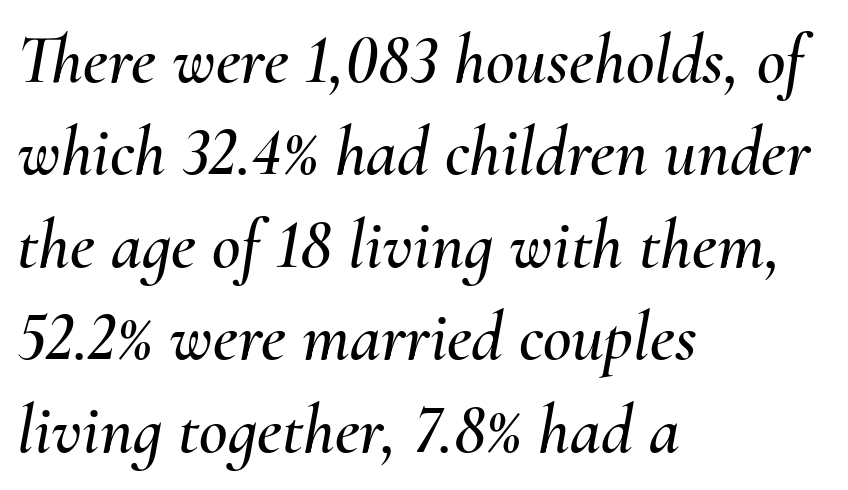
The image shows 70 px text type, italic (leaning right); set left-aligned, normal line spacing (1.32x), normal letter spacing, not underlined; medium stroke contrast and a small x-height.
